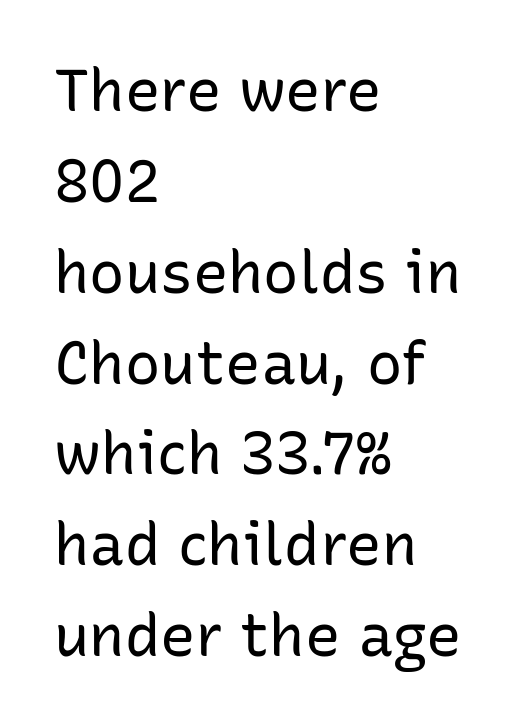
The font sits on the lighter half of the weight spectrum, regular included. This rendering features lettering with no underline. Caption: multi-line text, flush left, ragged right. Font category for this specimen: sans-serif. Nobody touched the tracking dial on this one.
